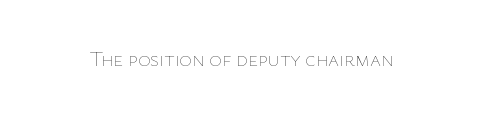
The image shows 21 px text type, upright; set normal letter spacing, not underlined.
